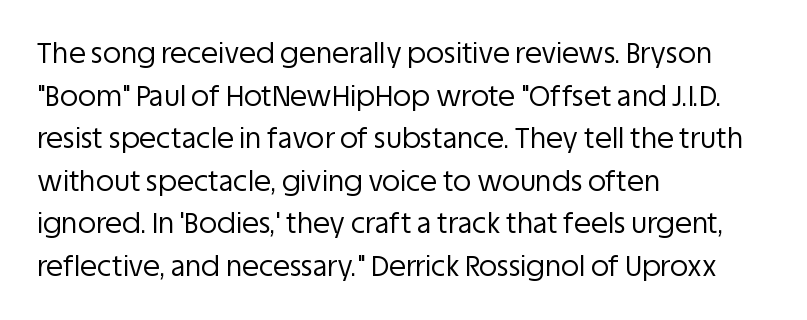
Words float on clear page, feet unadorned. In terms of letterform style, serifs are entirely absent. Posture: vertical. The weight tops out at a normal text grade. The vertical gap from one line to the next is medium. Honestly, the letter spacing is just normal — you wouldn't notice it.
